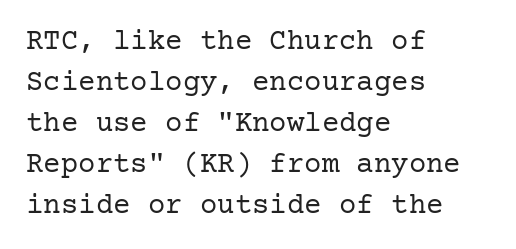
Letter spacing: default. Style check: upright. The line-height multiplier appears to be the usual default. Are there feet on the stems? There are — it's a serif. Descenders hang freely into open space.
